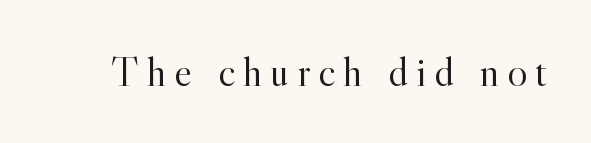
The image shows 42 px light serif type, upright; set not underlined; a small x-height.
